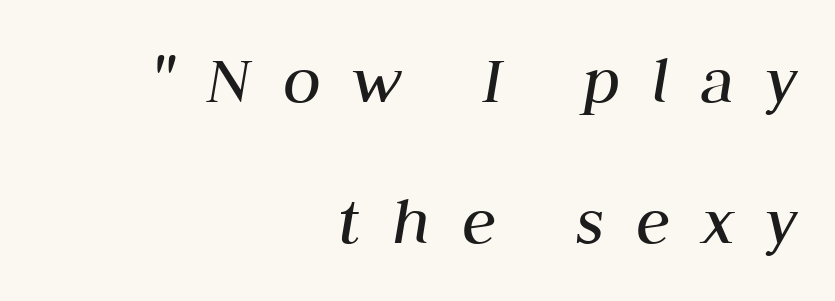
The image shows 70 px regular-weight type, italic (leaning right); set right-aligned, loose line spacing (2.02x), unusually wide letter spacing (+0.45 em), not underlined; medium stroke contrast and a medium x-height.
